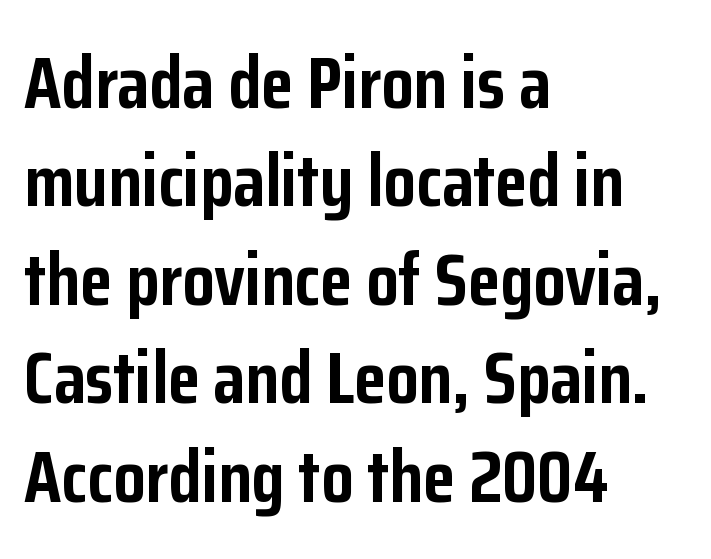
{"serif": "no", "italic": "no", "bold": "yes", "weight": "semibold", "width": "condensed", "stroke_contrast": "low", "x_height": "medium", "monospaced": "no", "underline": "no", "align": "left", "line_spacing": "normal", "line_spacing_ratio": 1.33, "letter_spacing": "normal", "letter_spacing_em": 0.0, "glyph_px": 74}
